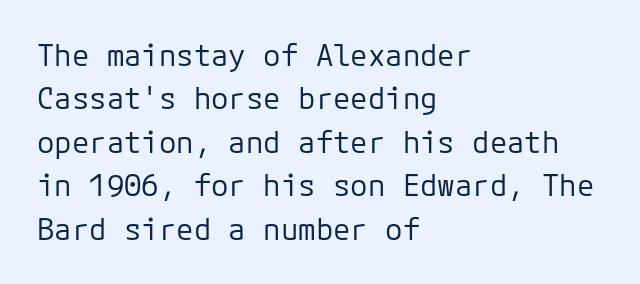
Q: Is the text bold? A: No.
Q: Is the text italic (slanted)? A: No, it is upright.
Q: Is the typeface a serif or a sans-serif typeface? A: Sans-serif.
Q: Is the text underlined? A: No.
Q: How is the paragraph aligned? A: Left-aligned.
Q: Is the spacing between letters normal or unusually wide? A: Normal.
Q: Is the spacing between lines tight, normal or loose? A: Normal.
Q: Width (condensed, normal, or wide)? A: Normal.
Q: Stroke contrast? A: Low.
Q: x-height? A: Medium.
Q: Monospaced? A: Yes.
